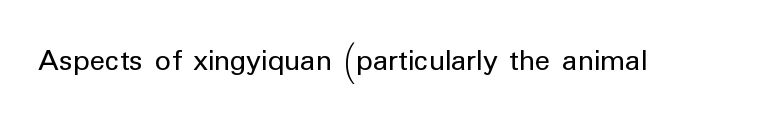
The image shows 32 px regular-weight sans-serif type, upright; set normal letter spacing, not underlined; low stroke contrast and a medium x-height.
